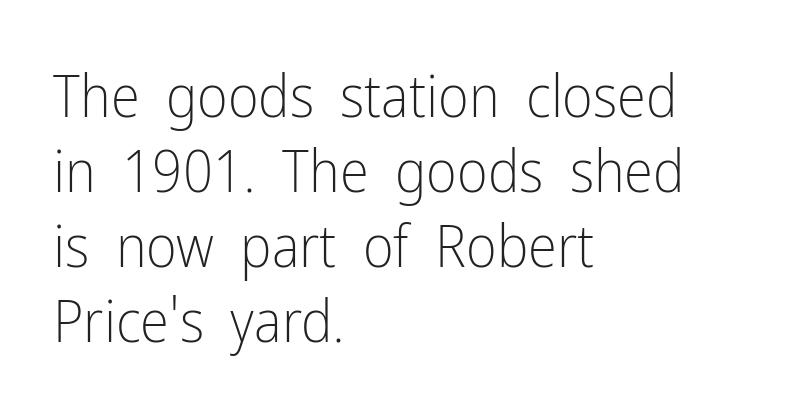
Decoration check: the copy has no underline. Posture: upright roman. What's the leading like? Ordinary, nothing unusual. You could call the tracking neutral — neither tight nor loose. The passage shown is not bold in any degree. Note the varied advance widths — an 'i' is clearly narrower than an 'm'.
